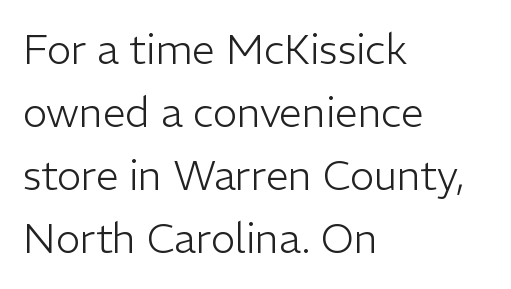
The image shows 41 px light sans-serif type, upright; set left-aligned, normal line spacing (1.54x), normal letter spacing, not underlined; low stroke contrast and a medium x-height.
